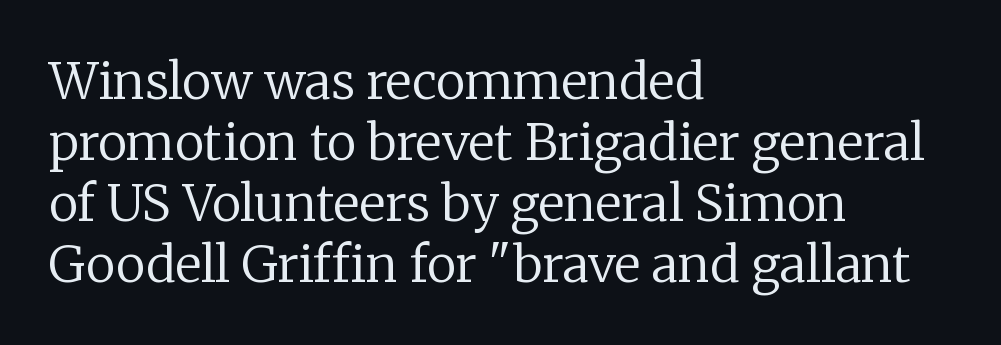
A typesetter would call this proportional, since set widths differ per character. Nothing unusual about the tracking: characters are spaced as the font intends. The ragged edge is on the right, which tells us the setting is flush left. Every stem runs plumb, perpendicular to the baseline.
